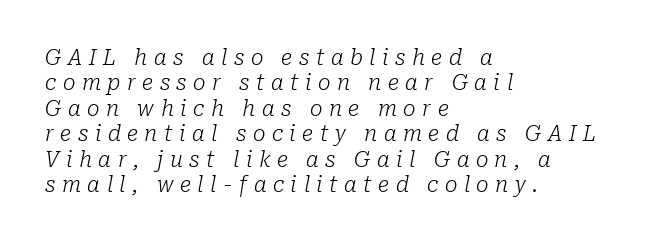
The paragraph shown leans on its left margin. Every character sits at an angle, as italics do. Just letters on the line, the space beneath them empty. The line texture is sparse and dotted thanks to wide tracking.
